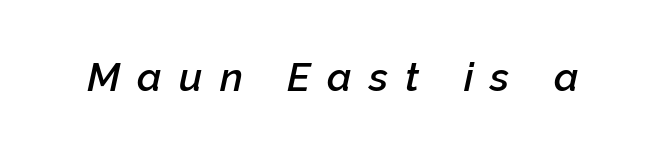
{"italic": "yes", "lean": "right", "slant_degrees": 12, "bold": "semi", "weight": "semibold", "width": "normal", "stroke_contrast": "low", "x_height": "medium", "monospaced": "no", "underline": "no", "letter_spacing": "wide", "letter_spacing_em": 0.43, "glyph_px": 40}
